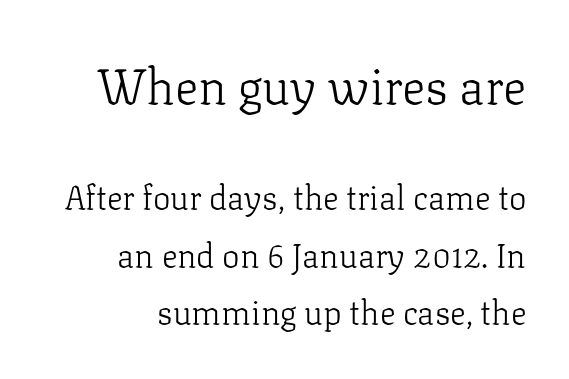
Q: Is the text bold? A: No.
Q: Is the text italic (slanted)? A: No, it is upright.
Q: Is the typeface a serif or a sans-serif typeface? A: Serif.
Q: Is the text underlined? A: No.
Q: How is the paragraph aligned? A: Right-aligned.
Q: Is the spacing between letters normal or unusually wide? A: Normal.
Q: Which block of text is set in a larger size, the first (top) or the second (bottom)? A: The first (top) one.
Q: Width (condensed, normal, or wide)? A: Normal.
Q: Stroke contrast? A: Low.
Q: x-height? A: Medium.
Q: Monospaced? A: No.
